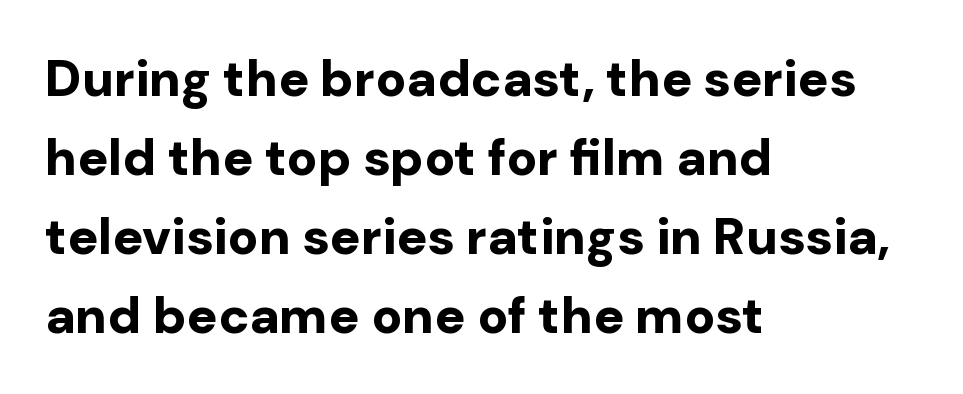
The image shows 51 px bold sans-serif type, upright; set left-aligned, normal line spacing (1.55x), normal letter spacing, not underlined; low stroke contrast and a medium x-height.
